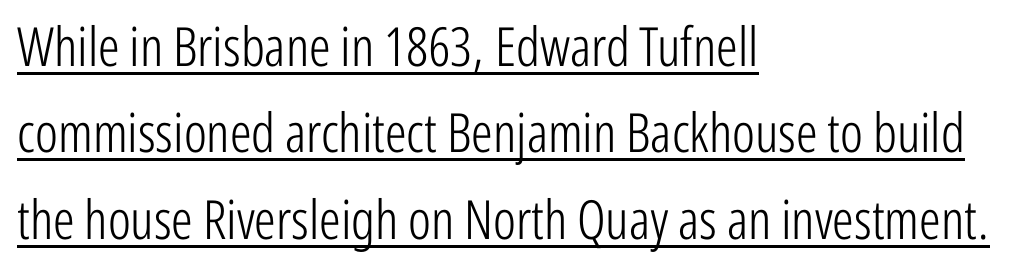
Q: Is the text bold? A: No.
Q: Is the text italic (slanted)? A: No, it is upright.
Q: Is the typeface a serif or a sans-serif typeface? A: Sans-serif.
Q: Is the text underlined? A: Yes.
Q: How is the paragraph aligned? A: Left-aligned.
Q: Is the spacing between letters normal or unusually wide? A: Normal.
Q: Is the spacing between lines tight, normal or loose? A: Normal.
Q: Width (condensed, normal, or wide)? A: Condensed.
Q: Stroke contrast? A: Low.
Q: x-height? A: Medium.
Q: Monospaced? A: No.
